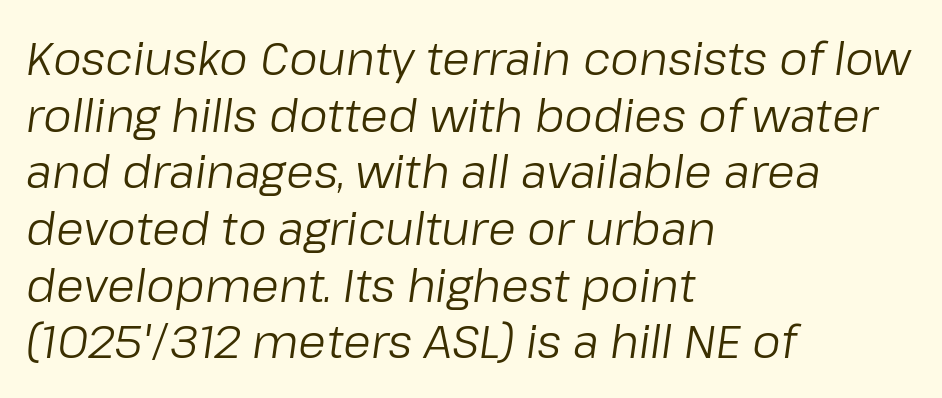
{"italic": "yes", "lean": "right", "slant_degrees": 8, "bold": "no", "weight": "regular", "width": "normal", "stroke_contrast": "low", "x_height": "medium", "monospaced": "no", "underline": "no", "align": "left", "line_spacing": "normal", "line_spacing_ratio": 1.26, "letter_spacing": "normal", "letter_spacing_em": 0.0, "glyph_px": 45}
